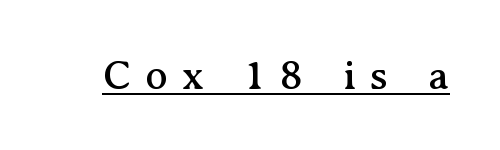
The image shows 42 px serif type, upright; set unusually wide letter spacing (+0.34 em), underlined; medium stroke contrast and a medium x-height.
